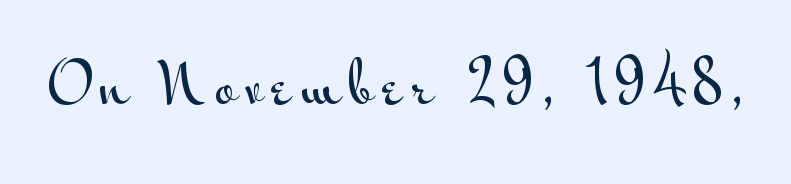
{"serif": "no", "width": "wide", "stroke_contrast": "medium", "x_height": "small", "monospaced": "no", "underline": "no", "glyph_px": 57}
